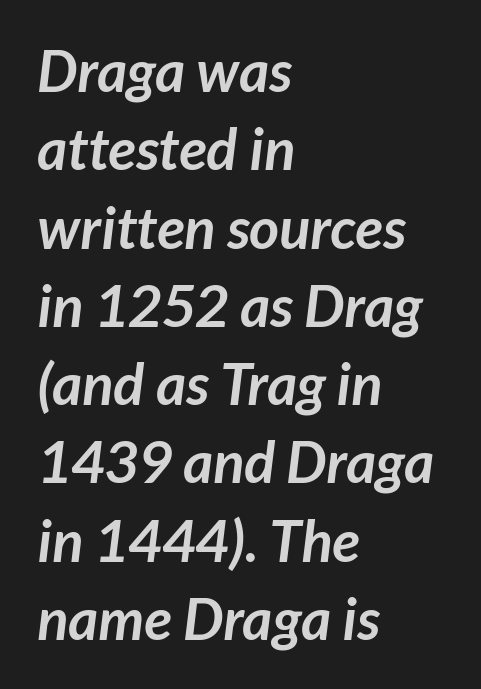
The image shows 58 px semibold sans-serif type; set left-aligned, normal line spacing (1.35x), normal letter spacing, not underlined; low stroke contrast and a medium x-height.
